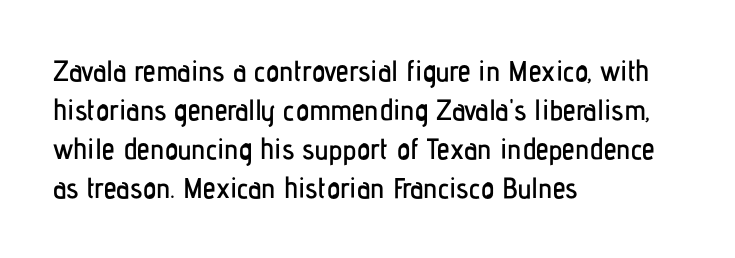
Note: no serifs on the glyphs. Has an underline been added? It has not. A typesetter would call this zero additional tracking. These lines are rendered in a variable-pitch font. The block of text has a typical density, with ordinary space between rows.
